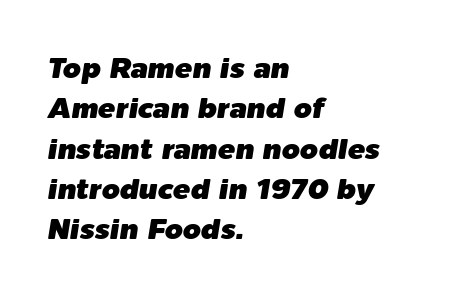
The image shows 29 px text type, italic (leaning right); set left-aligned, normal line spacing (1.39x), normal letter spacing, not underlined; low stroke contrast and a medium x-height.
